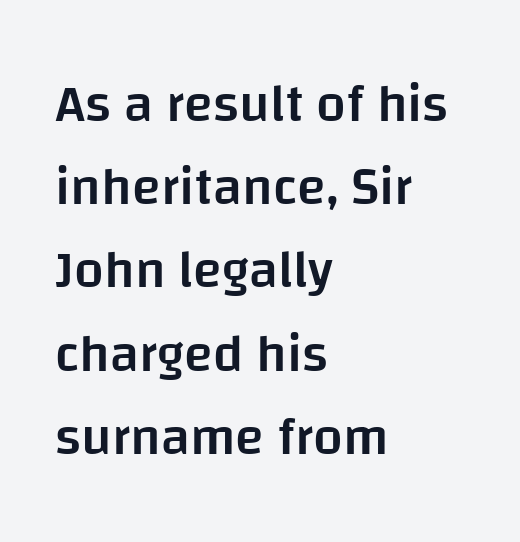
{"serif": "no", "italic": "no", "bold": "semi", "weight": "semibold", "width": "normal", "stroke_contrast": "low", "x_height": "large", "monospaced": "no", "underline": "no", "align": "left", "line_spacing": "normal", "line_spacing_ratio": 1.57, "letter_spacing": "normal", "letter_spacing_em": 0.0, "glyph_px": 53}
